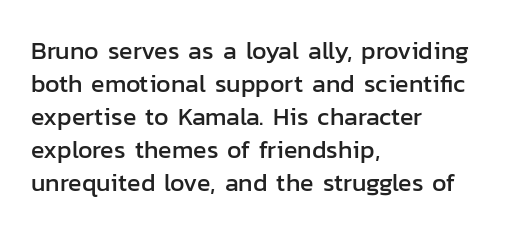
The image shows 25 px text type, upright; set left-aligned, normal line spacing (1.32x), normal letter spacing, not underlined.
